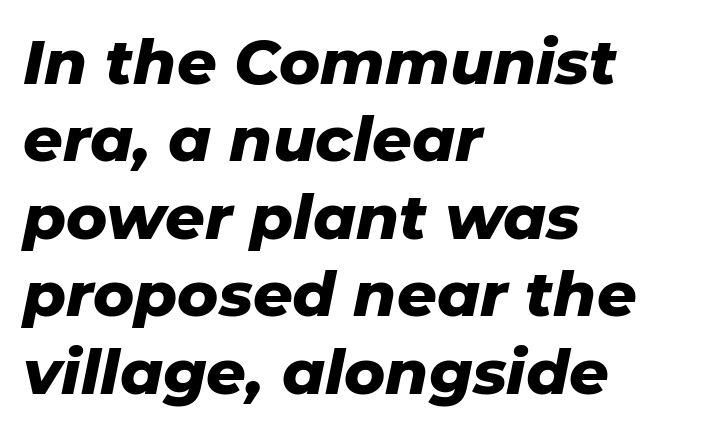
Stroke thickness is high; the sample reads as a true bold. Vertical spacing — default. In CSS terms this would be text-align: left. Only glyphs here, with clear space below each row. Every character sits at an angle, as italics do.
